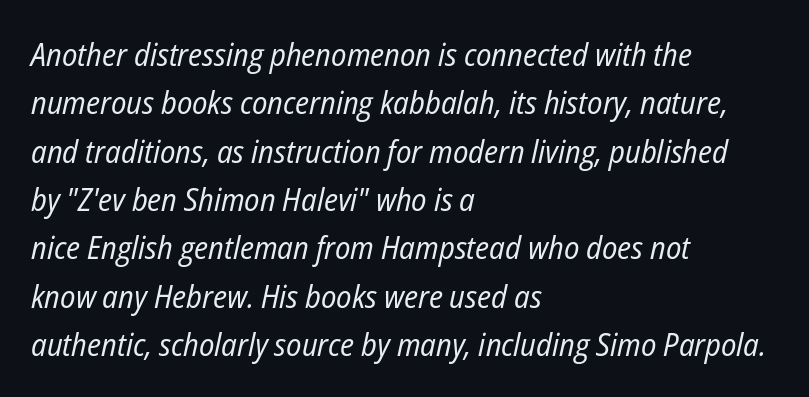
Q: Is the text bold? A: No.
Q: Is the text italic (slanted)? A: Yes, it leans right by about 12 degrees.
Q: Is the text underlined? A: No.
Q: How is the paragraph aligned? A: Left-aligned.
Q: Is the spacing between letters normal or unusually wide? A: Normal.
Q: Is the spacing between lines tight, normal or loose? A: Normal.
Q: Width (condensed, normal, or wide)? A: Condensed.
Q: Stroke contrast? A: Low.
Q: x-height? A: Medium.
Q: Monospaced? A: No.
